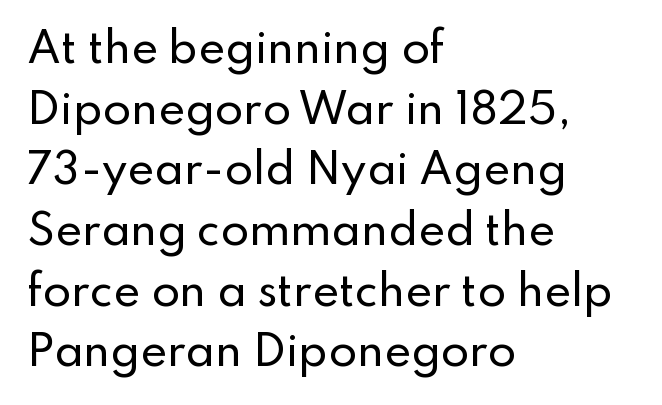
Q: Is the text italic (slanted)? A: No, it is upright.
Q: Is the typeface a serif or a sans-serif typeface? A: Sans-serif.
Q: Is the text underlined? A: No.
Q: How is the paragraph aligned? A: Left-aligned.
Q: Is the spacing between letters normal or unusually wide? A: Normal.
Q: Is the spacing between lines tight, normal or loose? A: Normal.
Q: Width (condensed, normal, or wide)? A: Normal.
Q: Stroke contrast? A: Low.
Q: x-height? A: Small.
Q: Monospaced? A: No.
